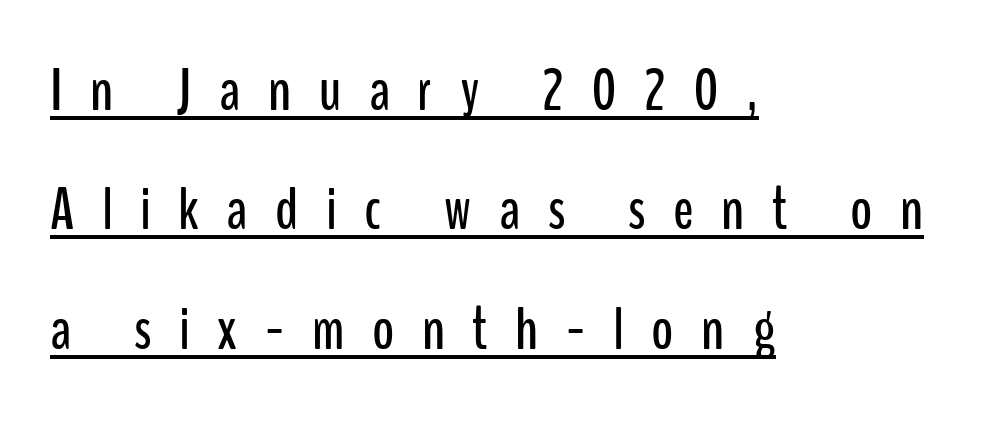
{"serif": "no", "italic": "no", "width": "condensed", "stroke_contrast": "low", "x_height": "medium", "monospaced": "no", "underline": "yes", "align": "left", "line_spacing": "loose", "line_spacing_ratio": 1.99, "letter_spacing": "wide", "letter_spacing_em": 0.46, "glyph_px": 60}
